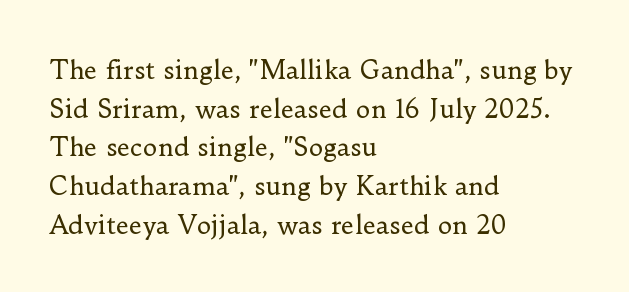
{"italic": "no", "bold": "no", "underline": "no", "align": "left", "line_spacing": "normal", "line_spacing_ratio": 1.55, "letter_spacing": "normal", "letter_spacing_em": 0.0, "glyph_px": 25}
